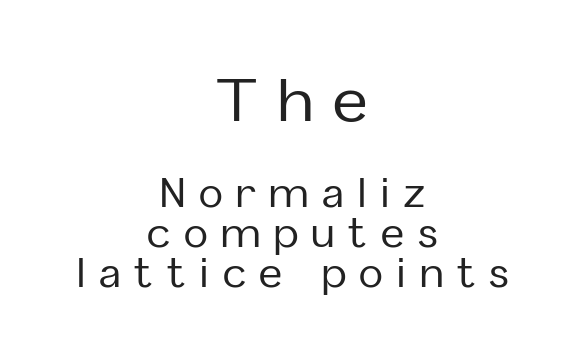
{"serif": "no", "italic": "no", "width": "normal", "stroke_contrast": "low", "x_height": "medium", "monospaced": "no", "underline": "no", "align": "center", "line_spacing": "tight", "line_spacing_ratio": 1.0, "letter_spacing": "wide", "letter_spacing_em": 0.34, "larger_block": "first", "size_ratio": 1.5, "glyph_px": 60}
